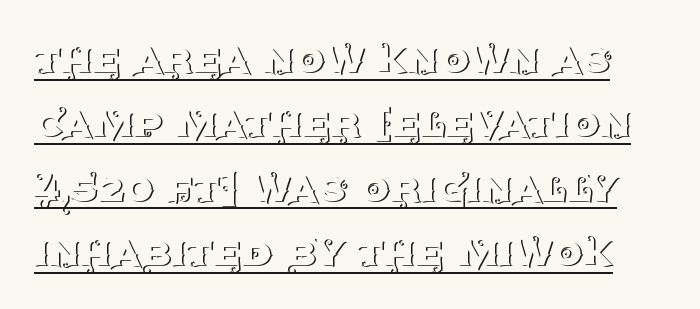
You could not count columns in this text — the font is proportionally spaced. Examine the stroke ends and you'll spot serifs. Honestly, the underline is the first thing you notice here. How would I describe the line gaps? Plain and ordinary.
